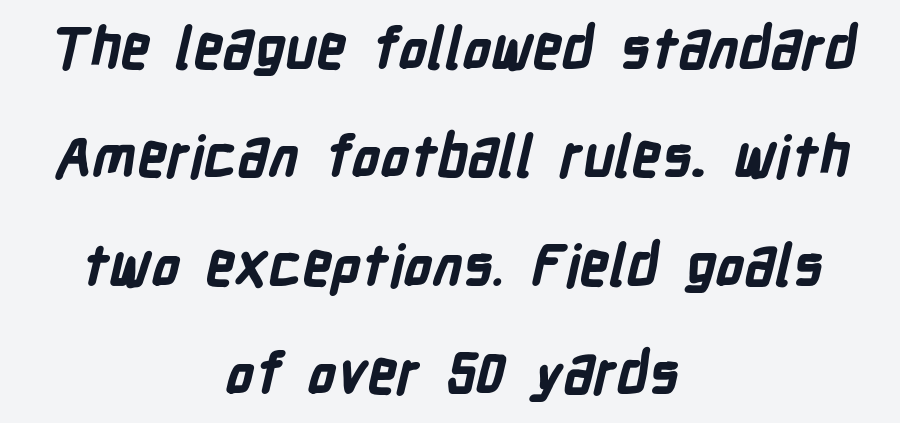
Q: Is the text bold? A: Yes.
Q: Is the typeface a serif or a sans-serif typeface? A: Sans-serif.
Q: Is the text underlined? A: No.
Q: How is the paragraph aligned? A: Centered.
Q: Is the spacing between letters normal or unusually wide? A: Normal.
Q: Is the spacing between lines tight, normal or loose? A: Loose.
Q: Width (condensed, normal, or wide)? A: Condensed.
Q: Stroke contrast? A: Low.
Q: x-height? A: Medium.
Q: Monospaced? A: No.
